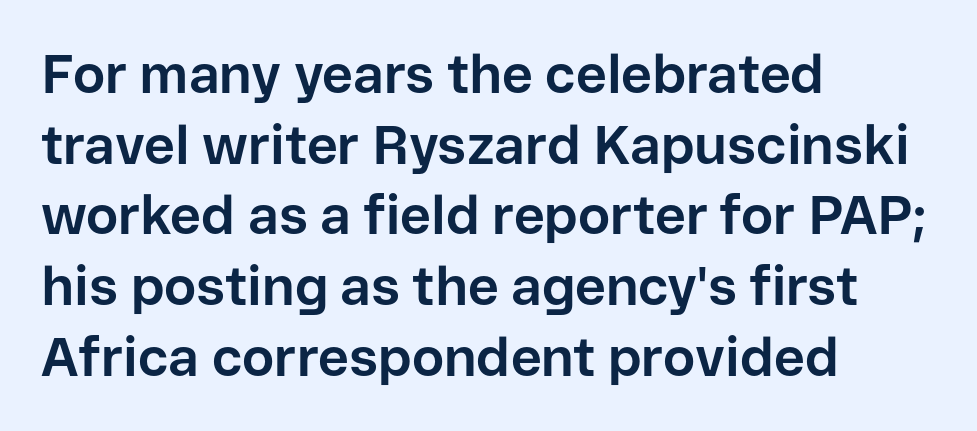
The image shows 54 px bold sans-serif type, upright; set left-aligned, normal line spacing (1.31x), normal letter spacing, not underlined; low stroke contrast and a medium x-height.
